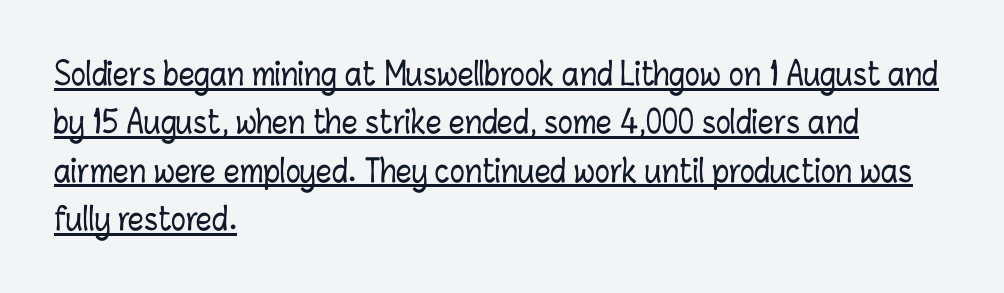
Q: Is the text italic (slanted)? A: No, it is upright.
Q: Is the text underlined? A: Yes.
Q: How is the paragraph aligned? A: Left-aligned.
Q: Is the spacing between letters normal or unusually wide? A: Normal.
Q: Is the spacing between lines tight, normal or loose? A: Normal.
Q: Width (condensed, normal, or wide)? A: Condensed.
Q: Stroke contrast? A: Low.
Q: x-height? A: Medium.
Q: Monospaced? A: No.
